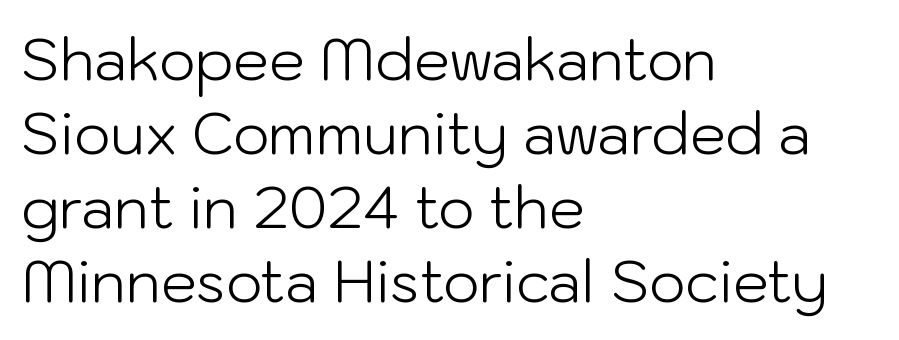
The image shows 57 px light sans-serif type, upright; set left-aligned, normal line spacing (1.3x), normal letter spacing, not underlined; low stroke contrast and a medium x-height.
